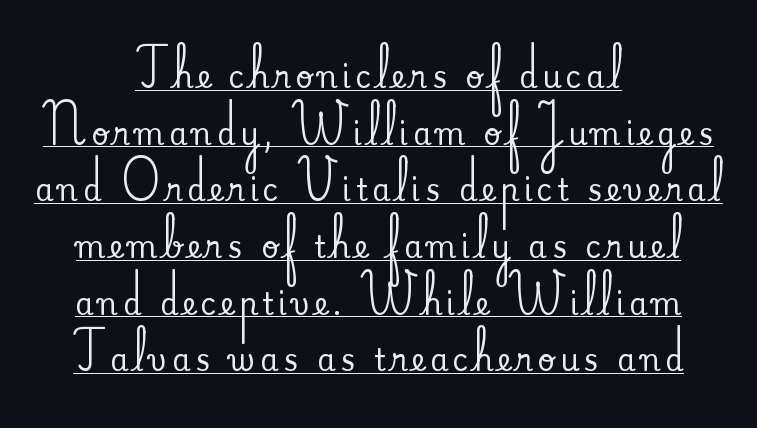
Q: Is the text italic (slanted)? A: No, it is upright.
Q: Is the typeface a serif or a sans-serif typeface? A: Serif.
Q: Is the text underlined? A: Yes.
Q: How is the paragraph aligned? A: Centered.
Q: Width (condensed, normal, or wide)? A: Normal.
Q: Stroke contrast? A: Medium.
Q: x-height? A: Small.
Q: Monospaced? A: No.
